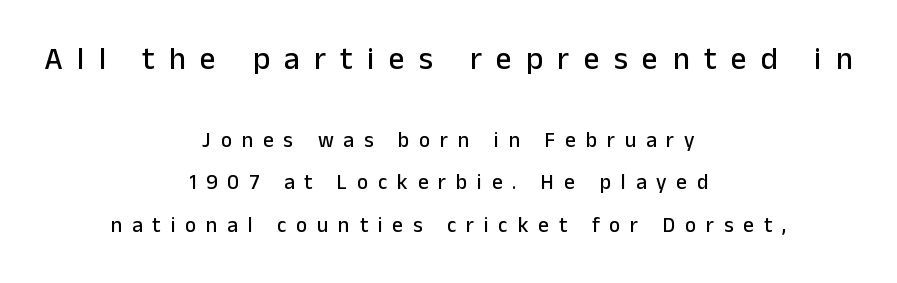
{"serif": "no", "italic": "no", "width": "normal", "stroke_contrast": "low", "x_height": "medium", "monospaced": "no", "underline": "no", "align": "center", "line_spacing": "loose", "line_spacing_ratio": 2.03, "letter_spacing": "wide", "letter_spacing_em": 0.47, "larger_block": "first", "size_ratio": 1.48, "glyph_px": 31}
